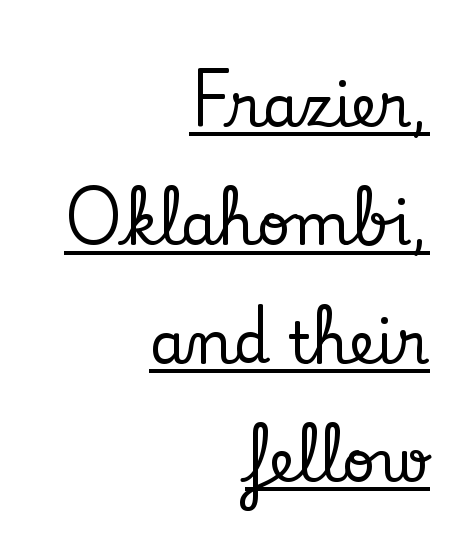
{"italic": "no", "width": "normal", "stroke_contrast": "low", "x_height": "small", "monospaced": "no", "underline": "yes", "align": "right", "line_spacing": "loose", "line_spacing_ratio": 2.04, "letter_spacing": "normal", "letter_spacing_em": 0.0, "glyph_px": 58}
